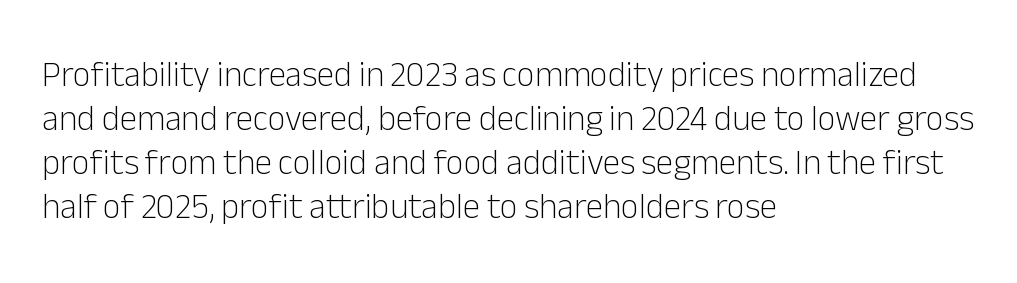
{"serif": "no", "italic": "no", "bold": "no", "weight": "light", "width": "normal", "stroke_contrast": "low", "x_height": "medium", "monospaced": "no", "underline": "no", "align": "left", "line_spacing": "normal", "line_spacing_ratio": 1.26, "letter_spacing": "normal", "letter_spacing_em": 0.0, "glyph_px": 35}
